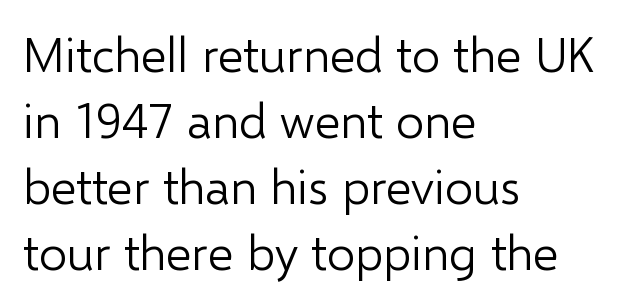
Q: Is the text bold? A: No.
Q: Is the text italic (slanted)? A: No, it is upright.
Q: Is the typeface a serif or a sans-serif typeface? A: Sans-serif.
Q: Is the text underlined? A: No.
Q: How is the paragraph aligned? A: Left-aligned.
Q: Is the spacing between letters normal or unusually wide? A: Normal.
Q: Is the spacing between lines tight, normal or loose? A: Normal.
Q: Width (condensed, normal, or wide)? A: Normal.
Q: Stroke contrast? A: Low.
Q: x-height? A: Medium.
Q: Monospaced? A: No.
